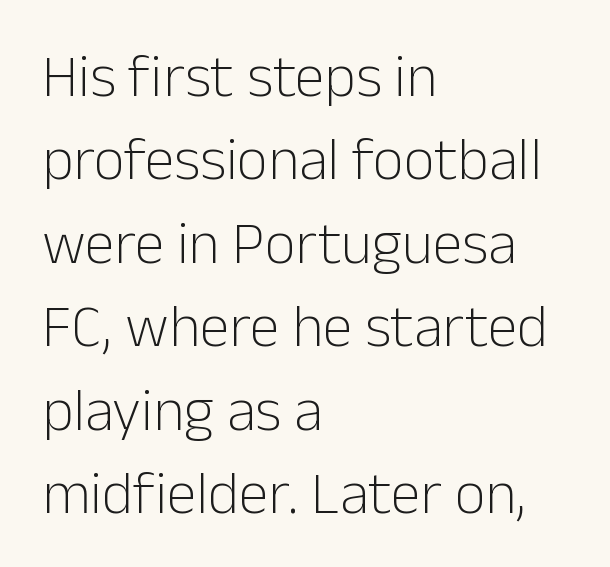
{"serif": "no", "italic": "no", "bold": "no", "weight": "light", "width": "normal", "stroke_contrast": "low", "x_height": "medium", "monospaced": "no", "underline": "no", "align": "left", "line_spacing": "normal", "line_spacing_ratio": 1.39, "letter_spacing": "normal", "letter_spacing_em": 0.0, "glyph_px": 60}
